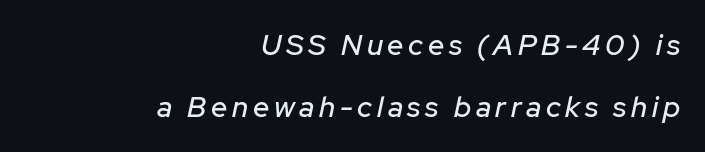
A typesetter would call this leading open, well beyond the default. A bare baseline throughout the passage. The ragged edge is on the left, which tells us the setting is flush right. Think of a printed novel: that variable character pitch is what you see here. Notice how the stems are inclined rather than vertical — that's the hallmark of italics.
